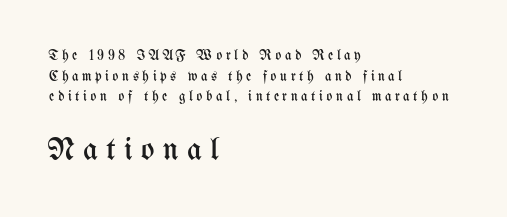
Q: Is the text bold? A: No.
Q: Is the text italic (slanted)? A: No, it is upright.
Q: Is the text underlined? A: No.
Q: How is the paragraph aligned? A: Left-aligned.
Q: Is the spacing between letters normal or unusually wide? A: Unusually wide.
Q: Is the spacing between lines tight, normal or loose? A: Normal.
Q: Which block of text is set in a larger size, the first (top) or the second (bottom)? A: The second (bottom) one.
Q: Width (condensed, normal, or wide)? A: Condensed.
Q: Stroke contrast? A: Medium.
Q: x-height? A: Medium.
Q: Monospaced? A: No.
